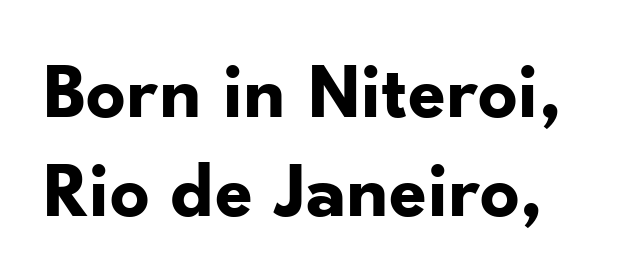
Q: Is the text bold? A: Yes.
Q: Is the text italic (slanted)? A: No, it is upright.
Q: Is the typeface a serif or a sans-serif typeface? A: Sans-serif.
Q: Is the text underlined? A: No.
Q: Is the spacing between letters normal or unusually wide? A: Normal.
Q: Is the spacing between lines tight, normal or loose? A: Normal.
Q: Width (condensed, normal, or wide)? A: Normal.
Q: Stroke contrast? A: Low.
Q: x-height? A: Small.
Q: Monospaced? A: No.
